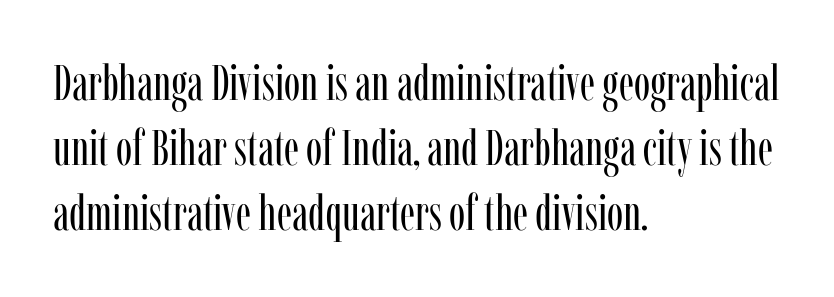
{"serif": "yes", "italic": "no", "bold": "no", "weight": "regular", "width": "condensed", "stroke_contrast": "low", "x_height": "medium", "monospaced": "no", "underline": "no", "align": "left", "line_spacing": "normal", "line_spacing_ratio": 1.33, "letter_spacing": "normal", "letter_spacing_em": 0.0, "glyph_px": 49}
